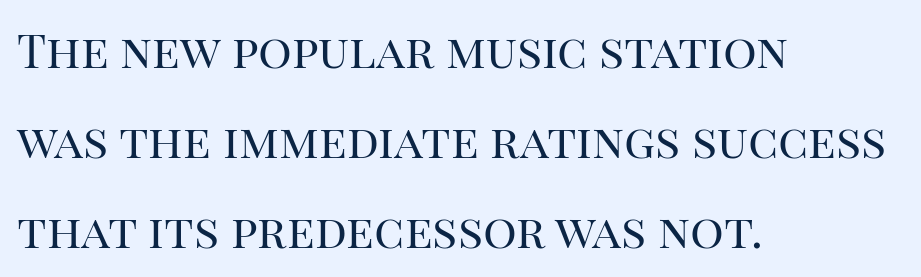
Q: Is the text bold? A: No.
Q: Is the text italic (slanted)? A: No, it is upright.
Q: Is the typeface a serif or a sans-serif typeface? A: Serif.
Q: Is the text underlined? A: No.
Q: How is the paragraph aligned? A: Left-aligned.
Q: Is the spacing between letters normal or unusually wide? A: Normal.
Q: Is the spacing between lines tight, normal or loose? A: Loose.
Q: Width (condensed, normal, or wide)? A: Normal.
Q: Stroke contrast? A: High.
Q: x-height? A: Large.
Q: Monospaced? A: No.
